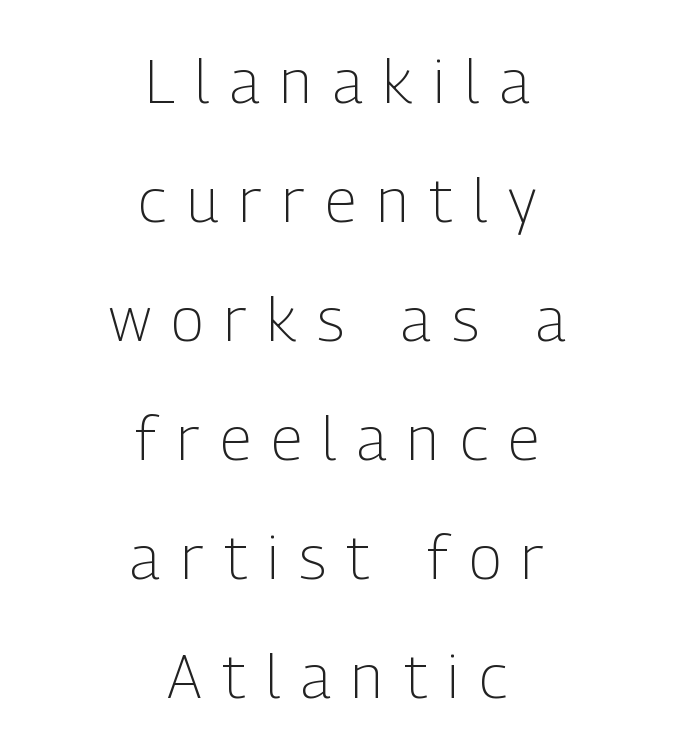
{"serif": "no", "italic": "no", "bold": "no", "weight": "light", "width": "condensed", "stroke_contrast": "low", "x_height": "medium", "monospaced": "no", "underline": "no", "align": "center", "line_spacing": "loose", "line_spacing_ratio": 1.95, "letter_spacing": "wide", "letter_spacing_em": 0.34, "glyph_px": 61}
